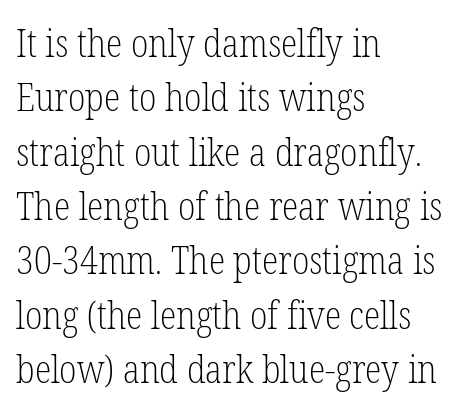
The image shows 38 px light, condensed serif type, upright; set left-aligned, normal line spacing (1.43x), normal letter spacing, not underlined; low stroke contrast and a medium x-height.
